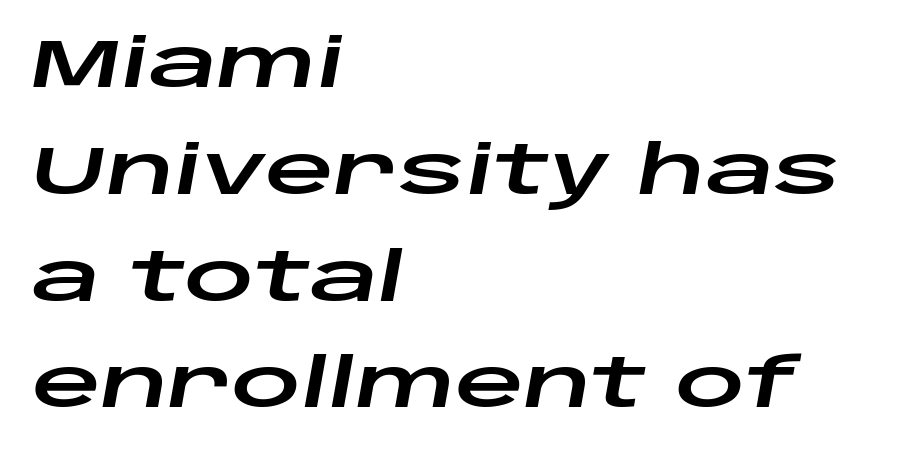
The typography opts for an oblique posture over an upright one. The face used here is proportionally spaced, like ordinary book or web type. Where is the straight margin? On the left. Vertically, the passage feels balanced, rows spaced as you'd expect. Beneath every word, the page is bare.
